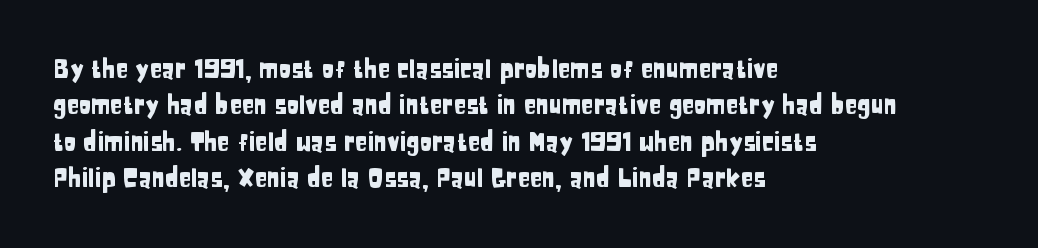
Q: Is the text italic (slanted)? A: No, it is upright.
Q: Is the text underlined? A: No.
Q: How is the paragraph aligned? A: Left-aligned.
Q: Is the spacing between letters normal or unusually wide? A: Normal.
Q: Is the spacing between lines tight, normal or loose? A: Normal.
